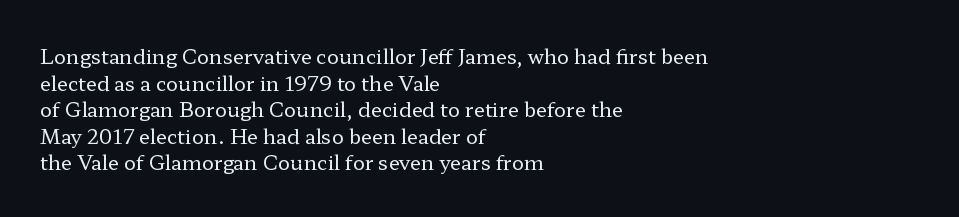
{"italic": "no", "bold": "no", "underline": "no", "align": "left", "line_spacing": "normal", "line_spacing_ratio": 1.33, "letter_spacing": "normal", "letter_spacing_em": 0.0, "glyph_px": 20}
